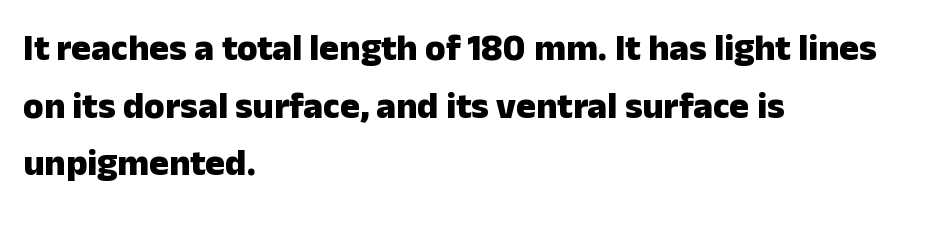
Looks like regular typesetting: each glyph gets only the width it needs. This sample is left-justified, so line endings fall wherever the words run out. Chunky letters — that's bold for sure. A bare baseline throughout the passage. A typesetter would label this face a sans. The type is set solid horizontally, with unmodified tracking.
